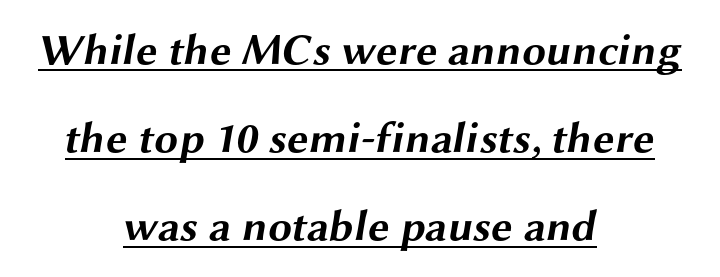
The image shows 43 px bold, wide sans-serif type; set centered, loose line spacing (2.05x), normal letter spacing, underlined; medium stroke contrast and a medium x-height.
